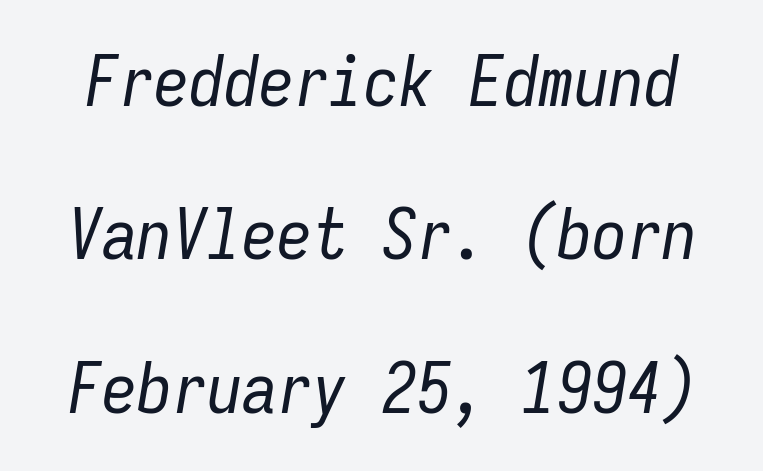
Q: Is the text bold? A: No.
Q: Is the text italic (slanted)? A: Yes, it leans right by about 9 degrees.
Q: Is the text underlined? A: No.
Q: Is the spacing between letters normal or unusually wide? A: Normal.
Q: Is the spacing between lines tight, normal or loose? A: Loose.
Q: Width (condensed, normal, or wide)? A: Condensed.
Q: Stroke contrast? A: Low.
Q: x-height? A: Medium.
Q: Monospaced? A: Yes.
